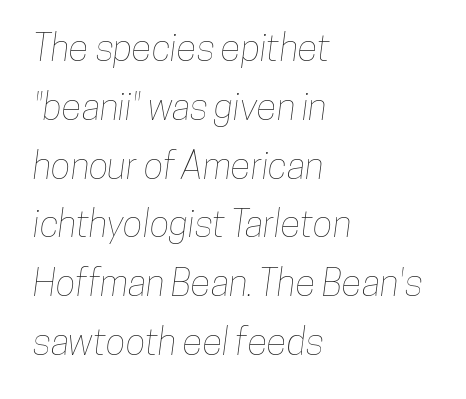
Q: Is the text underlined? A: No.
Q: How is the paragraph aligned? A: Left-aligned.
Q: Is the spacing between letters normal or unusually wide? A: Normal.
Q: Is the spacing between lines tight, normal or loose? A: Normal.
Q: Width (condensed, normal, or wide)? A: Condensed.
Q: Stroke contrast? A: Low.
Q: x-height? A: Medium.
Q: Monospaced? A: No.
